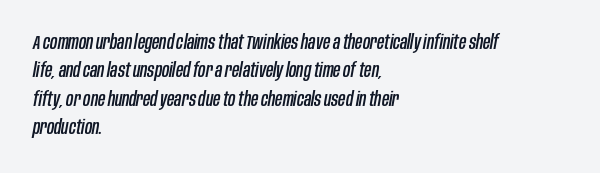
Q: Is the text italic (slanted)? A: Yes, it leans right by about 10 degrees.
Q: Is the text underlined? A: No.
Q: How is the paragraph aligned? A: Left-aligned.
Q: Is the spacing between letters normal or unusually wide? A: Normal.
Q: Is the spacing between lines tight, normal or loose? A: Normal.
